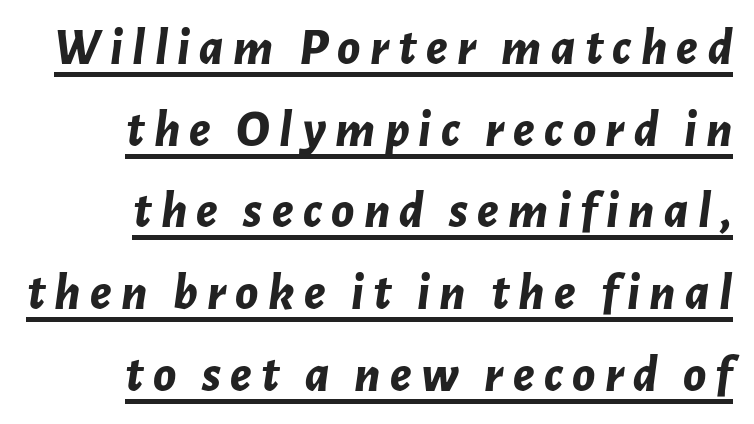
Notice how the stems are inclined rather than vertical — that's the hallmark of italics. Thick stems and heavy bowls — unmistakably bold. Whoever set this chose a conventional vertical rhythm. The letters advance in unequal steps, a hallmark of proportional type.
